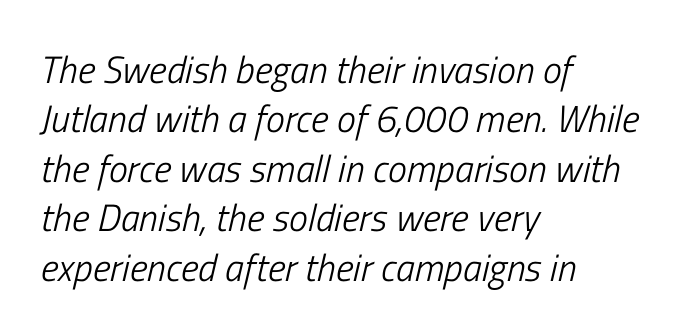
Q: Is the text bold? A: No.
Q: Is the text italic (slanted)? A: Yes, it leans right by about 13 degrees.
Q: Is the text underlined? A: No.
Q: How is the paragraph aligned? A: Left-aligned.
Q: Is the spacing between letters normal or unusually wide? A: Normal.
Q: Is the spacing between lines tight, normal or loose? A: Normal.
Q: Width (condensed, normal, or wide)? A: Condensed.
Q: Stroke contrast? A: Low.
Q: x-height? A: Medium.
Q: Monospaced? A: No.
